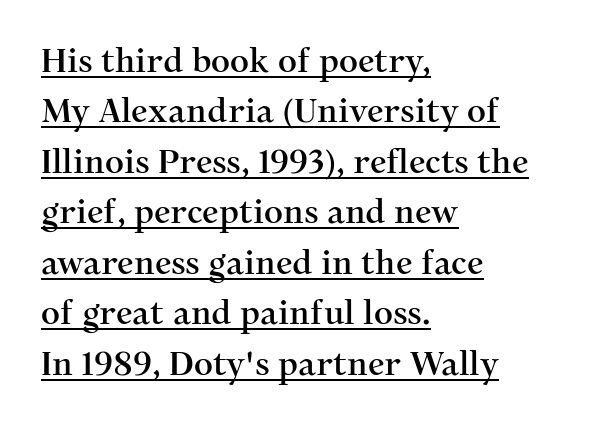
The image shows 33 px serif type, upright; set left-aligned, normal line spacing (1.53x), normal letter spacing, underlined; medium stroke contrast and a medium x-height.
